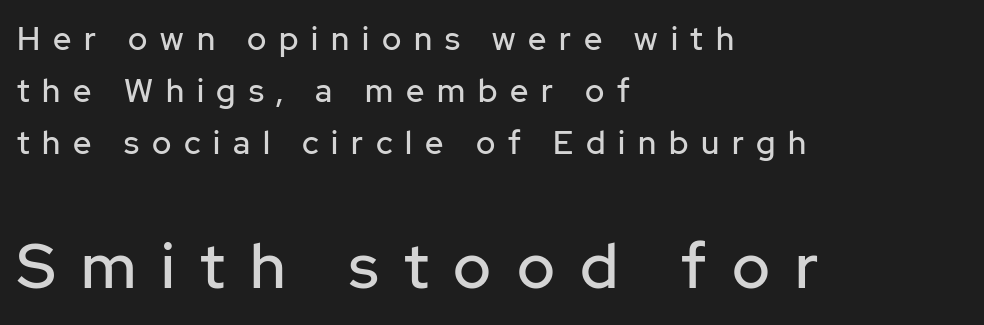
The image shows 63 px sans-serif type, upright; set left-aligned, normal line spacing (1.62x), unusually wide letter spacing (+0.4 em), not underlined; the second (bottom) block is 1.97x larger; low stroke contrast and a medium x-height.
